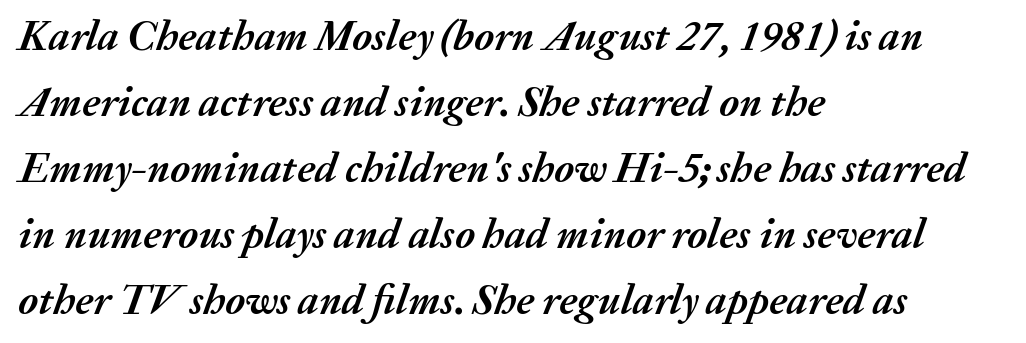
Q: Is the text bold? A: Yes.
Q: Is the text italic (slanted)? A: Yes, it leans right by about 20 degrees.
Q: Is the text underlined? A: No.
Q: How is the paragraph aligned? A: Left-aligned.
Q: Is the spacing between letters normal or unusually wide? A: Normal.
Q: Is the spacing between lines tight, normal or loose? A: Normal.
Q: Width (condensed, normal, or wide)? A: Normal.
Q: Stroke contrast? A: Medium.
Q: x-height? A: Medium.
Q: Monospaced? A: No.
